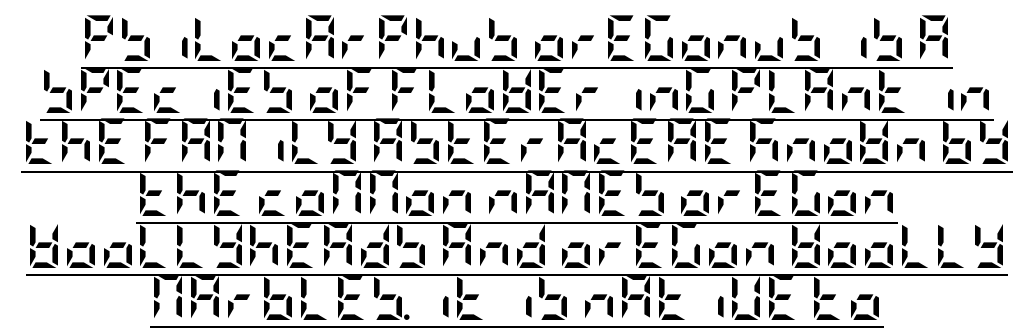
The image shows 45 px semibold, condensed sans-serif type, upright; set centered, tight line spacing (1.15x), normal letter spacing, underlined; low stroke contrast and a large x-height.
